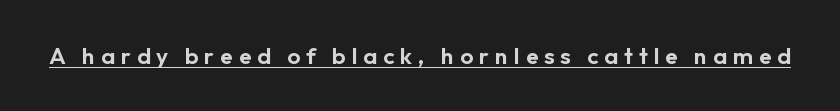
The image shows 23 px text type, upright; set unusually wide letter spacing (+0.26 em), underlined.
